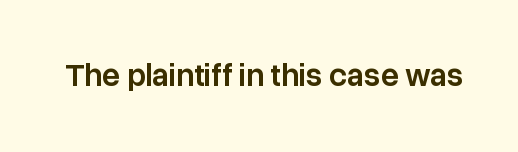
Q: Is the text bold? A: Semi-bold.
Q: Is the text italic (slanted)? A: No, it is upright.
Q: Is the typeface a serif or a sans-serif typeface? A: Sans-serif.
Q: Is the text underlined? A: No.
Q: Is the spacing between letters normal or unusually wide? A: Normal.
Q: Width (condensed, normal, or wide)? A: Normal.
Q: Stroke contrast? A: Low.
Q: x-height? A: Medium.
Q: Monospaced? A: No.
